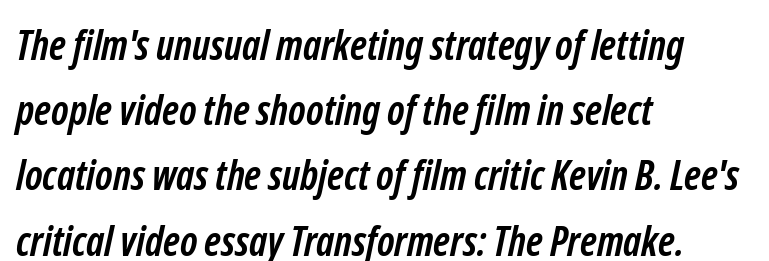
The image shows 41 px semibold, condensed sans-serif type; set left-aligned, normal line spacing (1.59x), normal letter spacing, not underlined; low stroke contrast and a medium x-height.
